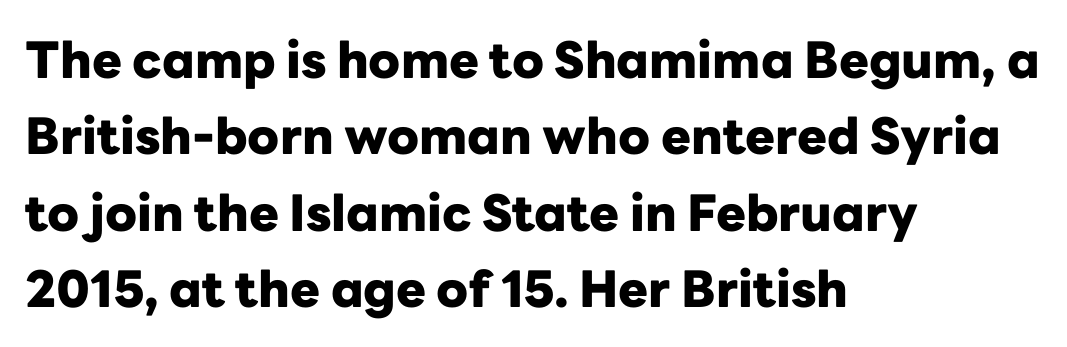
Q: Is the text bold? A: Yes.
Q: Is the text italic (slanted)? A: No, it is upright.
Q: Is the typeface a serif or a sans-serif typeface? A: Sans-serif.
Q: Is the text underlined? A: No.
Q: How is the paragraph aligned? A: Left-aligned.
Q: Is the spacing between letters normal or unusually wide? A: Normal.
Q: Is the spacing between lines tight, normal or loose? A: Normal.
Q: Width (condensed, normal, or wide)? A: Normal.
Q: Stroke contrast? A: Low.
Q: x-height? A: Medium.
Q: Monospaced? A: No.
